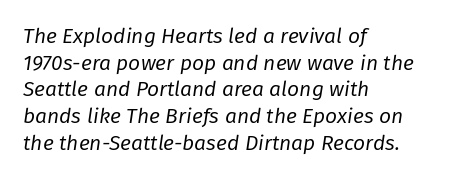
The space beneath each line is pristine and unruled. Compared with a centered layout, this one pins lines to the left instead. The passage shown is not bold in any degree. Slant detected: the letters are inclined. The vertical gap from one line to the next is medium.
